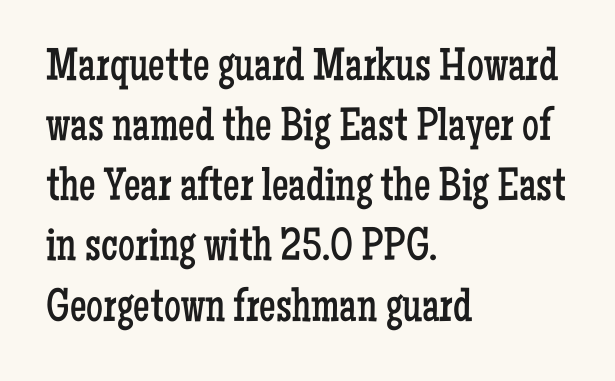
Every row of glyphs begins at an identical x-position on the left. Bare-footed words on every line. Heaviness? Minimal to ordinary, like unemphasized prose. Observe the ordinary spacing: letters are neighbours, not strangers. Each letter's strokes conclude with small projecting serifs. You can tell it's not italic because the verticals are truly vertical.
